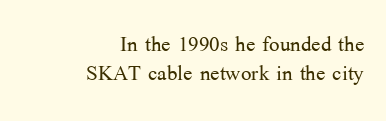
{"serif": "yes", "italic": "no", "bold": "no", "weight": "light", "width": "normal", "stroke_contrast": "medium", "x_height": "medium", "monospaced": "no", "underline": "no", "align": "right", "line_spacing": "tight", "line_spacing_ratio": 1.03, "letter_spacing": "normal", "letter_spacing_em": 0.0, "glyph_px": 28}
